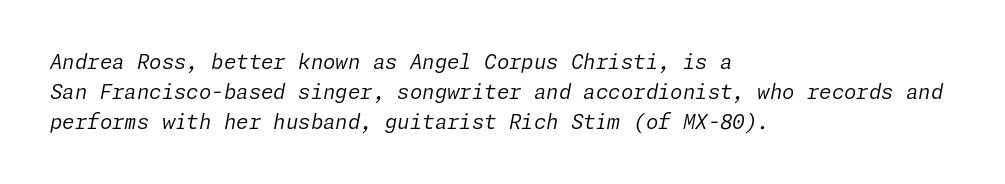
{"italic": "yes", "lean": "right", "slant_degrees": 11, "bold": "no", "underline": "no", "align": "left", "line_spacing": "normal", "line_spacing_ratio": 1.51, "letter_spacing": "normal", "letter_spacing_em": 0.0, "glyph_px": 20}
